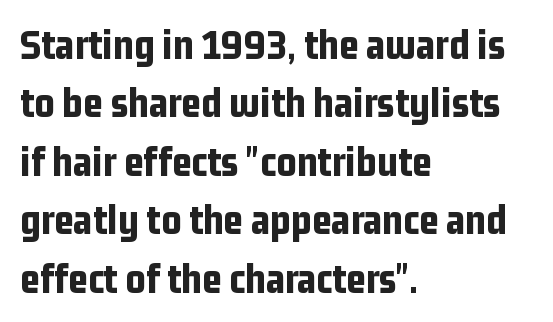
Q: Is the text bold? A: Yes.
Q: Is the text italic (slanted)? A: No, it is upright.
Q: Is the typeface a serif or a sans-serif typeface? A: Sans-serif.
Q: Is the text underlined? A: No.
Q: How is the paragraph aligned? A: Left-aligned.
Q: Is the spacing between letters normal or unusually wide? A: Normal.
Q: Is the spacing between lines tight, normal or loose? A: Normal.
Q: Width (condensed, normal, or wide)? A: Condensed.
Q: Stroke contrast? A: Low.
Q: x-height? A: Medium.
Q: Monospaced? A: No.
